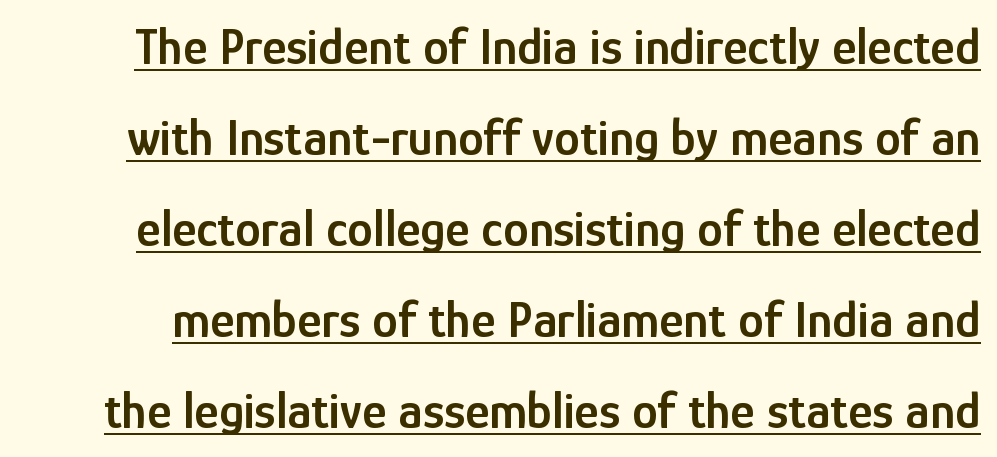
This is the regular roman posture of the typeface. Look at the bottom of the vertical strokes: they stop flat, with no serifs. Caption: standard tracking, unaltered. In terms of weight, the rendering is demibold, just under bold. The string is rendered with underlining switched on. The passage shown is typed in a proportional face where columns would drift.
